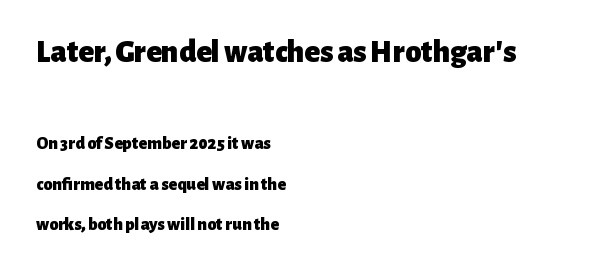
Q: Is the text bold? A: Yes.
Q: Is the text italic (slanted)? A: No, it is upright.
Q: Is the typeface a serif or a sans-serif typeface? A: Sans-serif.
Q: Is the text underlined? A: No.
Q: How is the paragraph aligned? A: Left-aligned.
Q: Is the spacing between letters normal or unusually wide? A: Normal.
Q: Is the spacing between lines tight, normal or loose? A: Loose.
Q: Which block of text is set in a larger size, the first (top) or the second (bottom)? A: The first (top) one.
Q: Width (condensed, normal, or wide)? A: Normal.
Q: Stroke contrast? A: Low.
Q: x-height? A: Medium.
Q: Monospaced? A: No.
